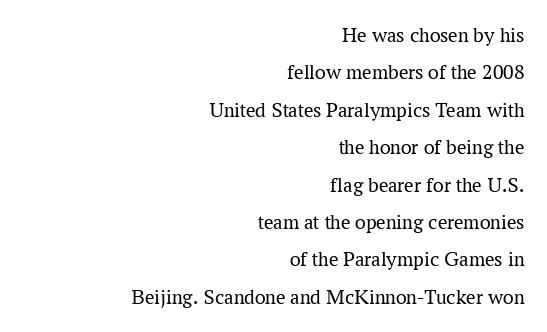
Q: Is the text bold? A: No.
Q: Is the text italic (slanted)? A: No, it is upright.
Q: Is the text underlined? A: No.
Q: How is the paragraph aligned? A: Right-aligned.
Q: Is the spacing between letters normal or unusually wide? A: Normal.
